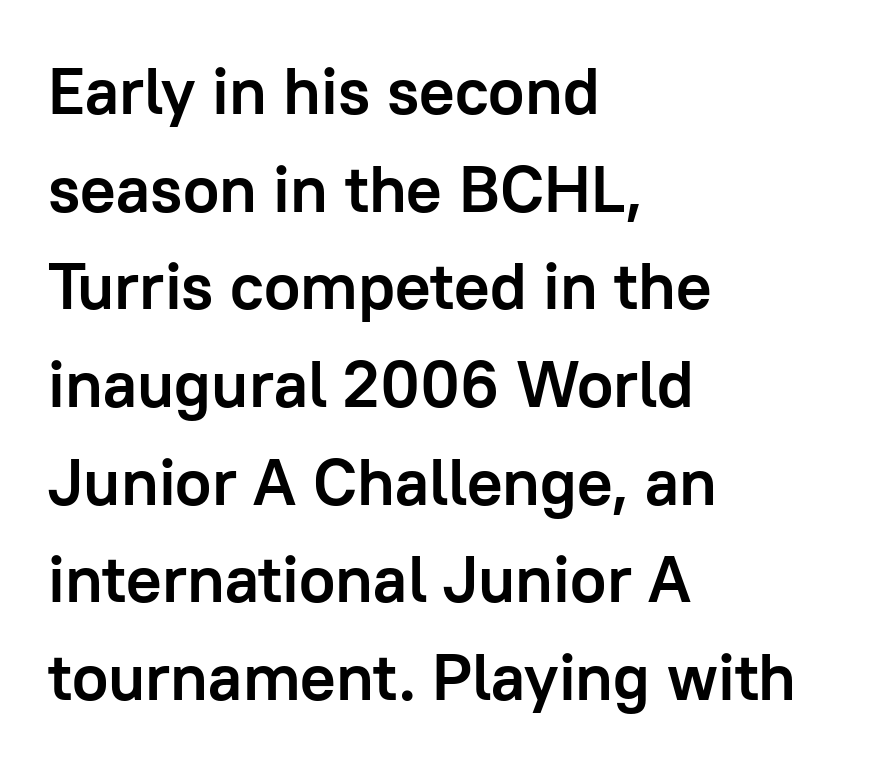
{"serif": "no", "italic": "no", "bold": "yes", "weight": "semibold", "width": "normal", "stroke_contrast": "low", "x_height": "medium", "monospaced": "no", "underline": "no", "align": "left", "line_spacing": "normal", "line_spacing_ratio": 1.48, "letter_spacing": "normal", "letter_spacing_em": 0.0, "glyph_px": 66}
